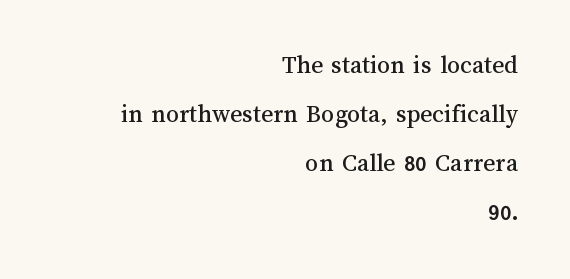
These lines keep a tight, regular rhythm from letter to letter. In terms of posture, this sample is upright. The compositor pushed each line to the right boundary. The area under the type is left untouched.
